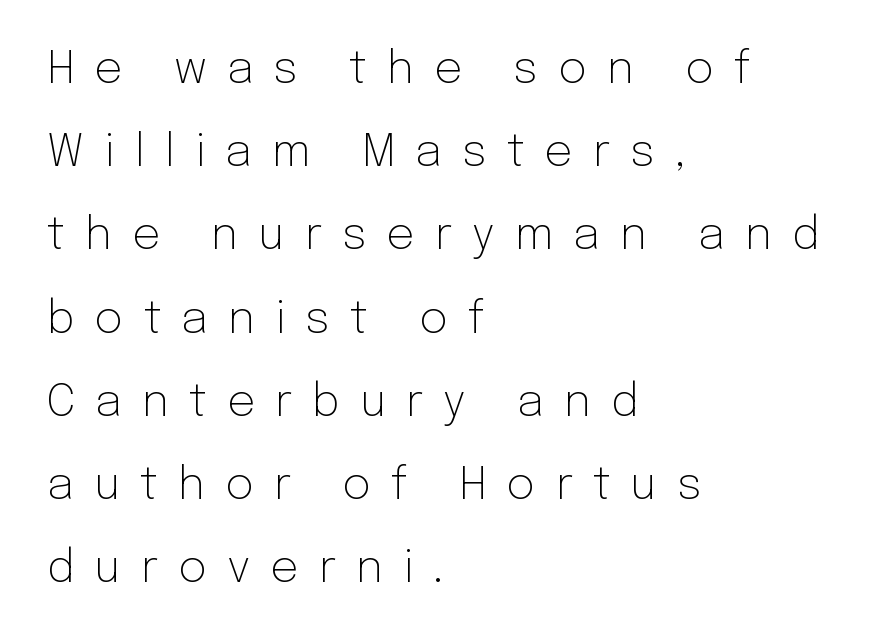
The image shows 45 px light sans-serif type, upright; set left-aligned, line spacing 1.85x, unusually wide letter spacing (+0.44 em), not underlined; low stroke contrast and a medium x-height.
